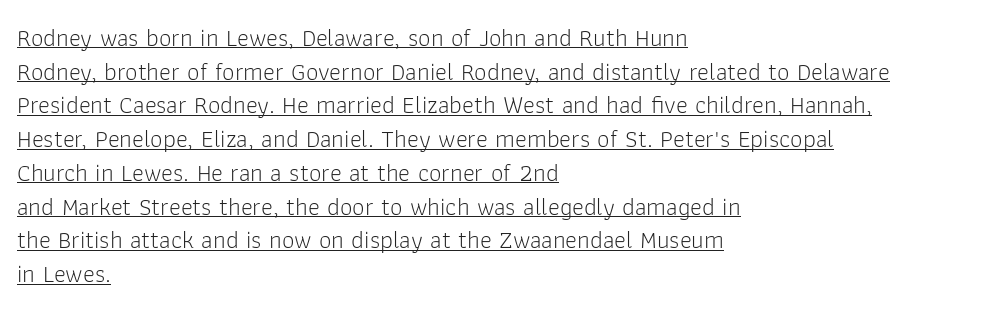
{"italic": "no", "bold": "no", "underline": "yes", "align": "left", "line_spacing": "normal", "line_spacing_ratio": 1.35, "letter_spacing": "normal", "letter_spacing_em": 0.0, "glyph_px": 25}
